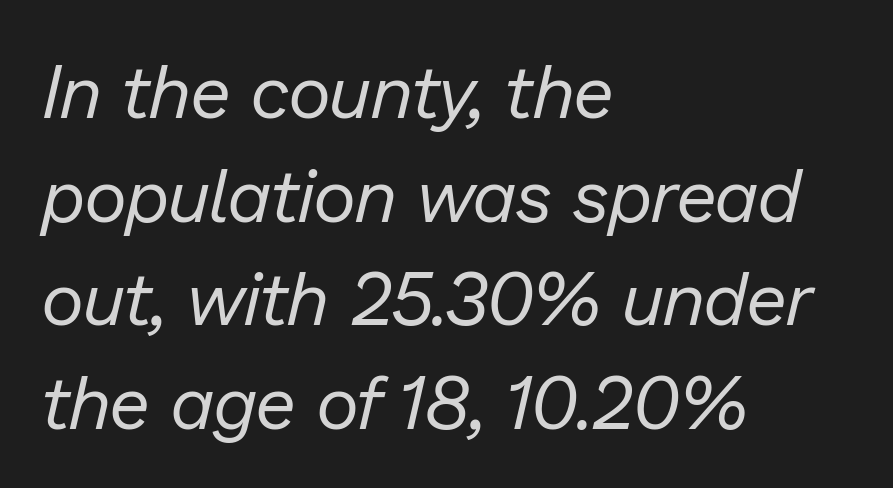
{"italic": "yes", "lean": "right", "slant_degrees": 13, "bold": "no", "weight": "regular", "width": "normal", "stroke_contrast": "low", "x_height": "medium", "monospaced": "no", "underline": "no", "align": "left", "line_spacing": "normal", "line_spacing_ratio": 1.4, "letter_spacing": "normal", "letter_spacing_em": 0.0, "glyph_px": 74}
